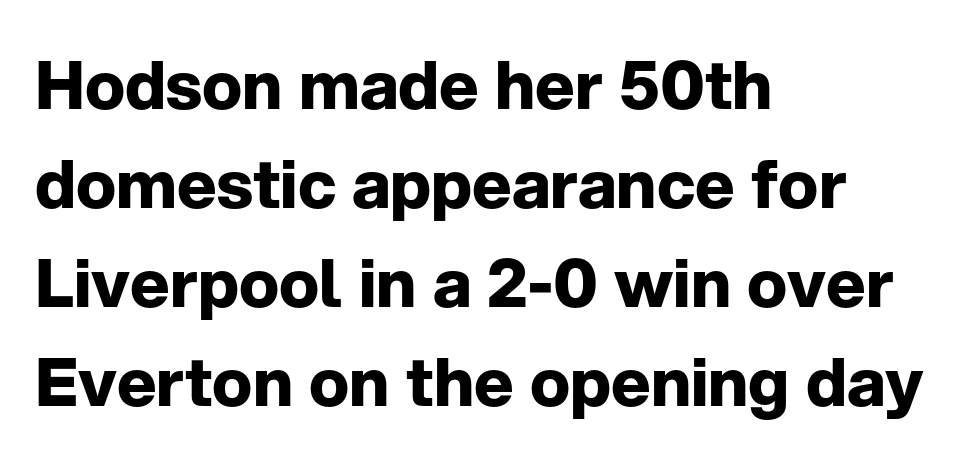
{"serif": "no", "italic": "no", "bold": "yes", "weight": "bold", "width": "normal", "stroke_contrast": "low", "x_height": "medium", "monospaced": "no", "underline": "no", "align": "left", "line_spacing": "normal", "line_spacing_ratio": 1.48, "letter_spacing": "normal", "letter_spacing_em": 0.0, "glyph_px": 67}
